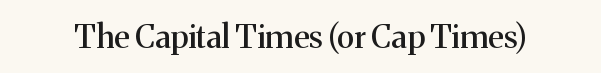
The image shows 32 px serif type, upright; set normal letter spacing, not underlined; medium stroke contrast and a medium x-height.
